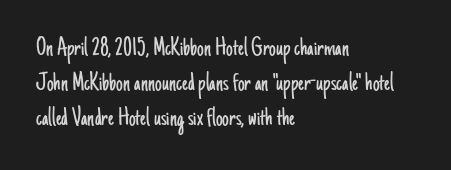
Q: Is the text bold? A: No.
Q: Is the text italic (slanted)? A: No, it is upright.
Q: Is the text underlined? A: No.
Q: How is the paragraph aligned? A: Left-aligned.
Q: Is the spacing between letters normal or unusually wide? A: Normal.
Q: Is the spacing between lines tight, normal or loose? A: Normal.
